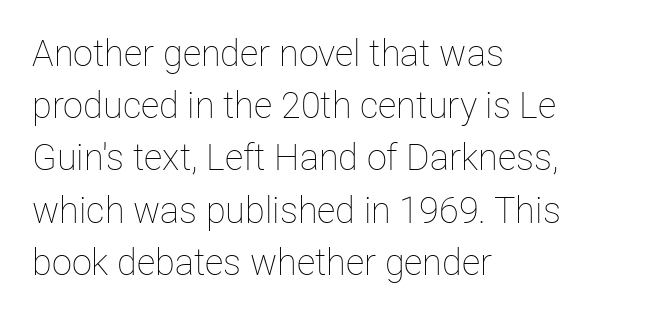
Q: Is the text bold? A: No.
Q: Is the text italic (slanted)? A: No, it is upright.
Q: Is the text underlined? A: No.
Q: How is the paragraph aligned? A: Left-aligned.
Q: Is the spacing between letters normal or unusually wide? A: Normal.
Q: Is the spacing between lines tight, normal or loose? A: Normal.
Q: Width (condensed, normal, or wide)? A: Normal.
Q: Stroke contrast? A: Low.
Q: x-height? A: Medium.
Q: Monospaced? A: No.
